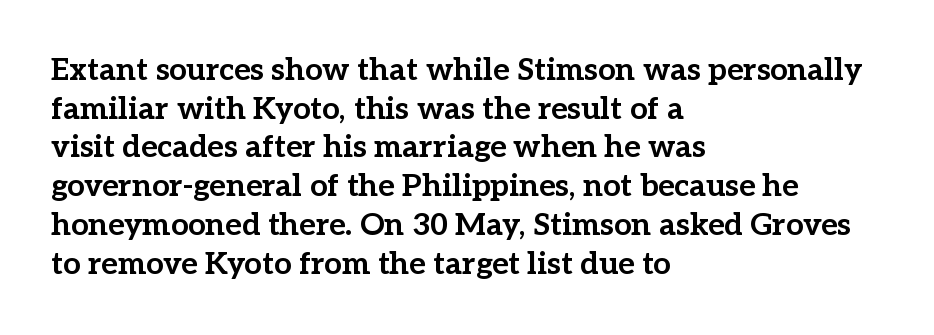
Unlike italic type, these characters show no tilt at all. In terms of letterspacing, this is plain default setting. If you drew a ruler down the left edge, every line would touch it. Examine the stroke ends and you'll spot serifs.
